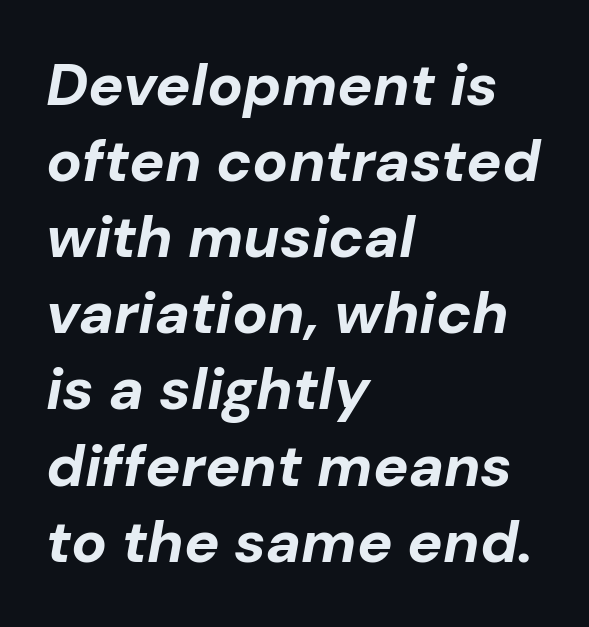
{"italic": "yes", "lean": "right", "slant_degrees": 10, "bold": "yes", "weight": "bold", "width": "normal", "stroke_contrast": "low", "x_height": "medium", "monospaced": "no", "underline": "no", "align": "left", "line_spacing": "normal", "line_spacing_ratio": 1.29, "letter_spacing": "normal", "letter_spacing_em": 0.0, "glyph_px": 59}
